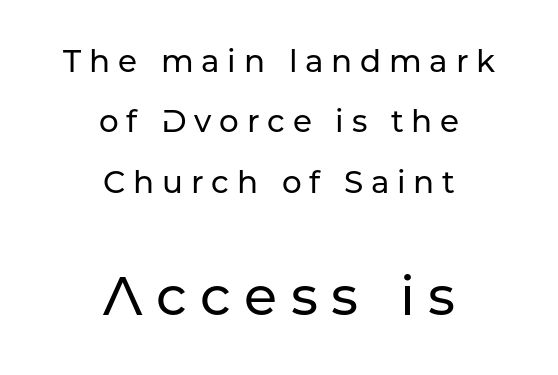
Q: Is the text italic (slanted)? A: No, it is upright.
Q: Is the typeface a serif or a sans-serif typeface? A: Sans-serif.
Q: Is the text underlined? A: No.
Q: How is the paragraph aligned? A: Centered.
Q: Is the spacing between letters normal or unusually wide? A: Unusually wide.
Q: Is the spacing between lines tight, normal or loose? A: Loose.
Q: Which block of text is set in a larger size, the first (top) or the second (bottom)? A: The second (bottom) one.
Q: Width (condensed, normal, or wide)? A: Normal.
Q: Stroke contrast? A: Low.
Q: x-height? A: Medium.
Q: Monospaced? A: No.
